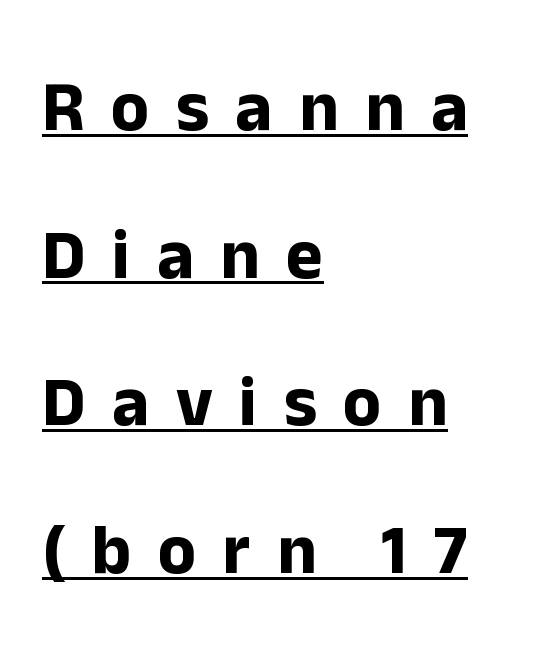
{"serif": "no", "italic": "no", "bold": "yes", "weight": "bold", "width": "normal", "stroke_contrast": "low", "x_height": "medium", "monospaced": "no", "underline": "yes", "align": "left", "line_spacing": "loose", "line_spacing_ratio": 2.11, "letter_spacing": "wide", "letter_spacing_em": 0.38, "glyph_px": 70}
